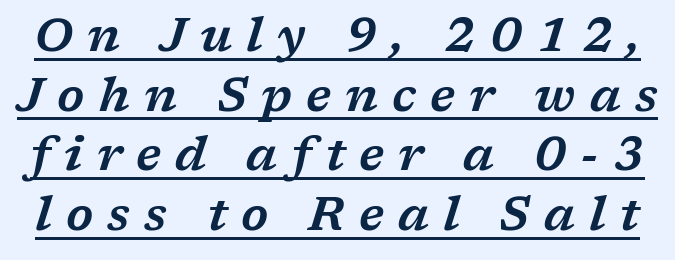
The image shows 47 px wide serif type, italic (leaning right); set normal line spacing (1.27x), unusually wide letter spacing (+0.3 em), underlined; low stroke contrast and a medium x-height.
